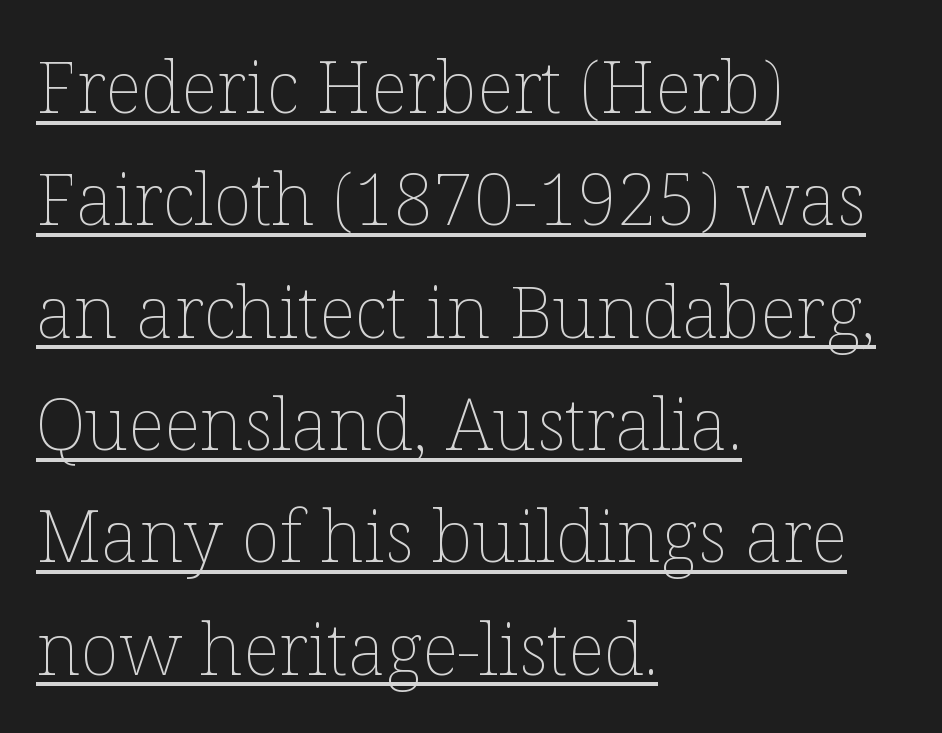
The image shows 72 px thin type, upright; set left-aligned, normal line spacing (1.56x), normal letter spacing, underlined; low stroke contrast and a medium x-height.
